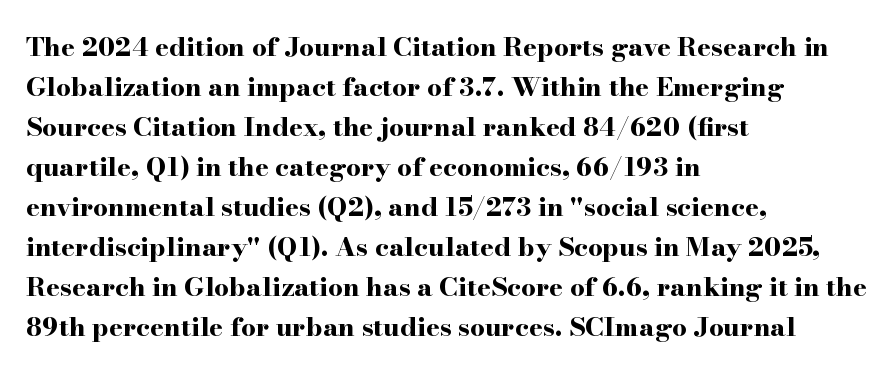
The letterforms sit shoulder to shoulder at normal distance. If you measured baseline to baseline, you'd find a middling distance. The specimen omits any rule beneath the text block's lines. These lines stack with their left ends in a neat column.
